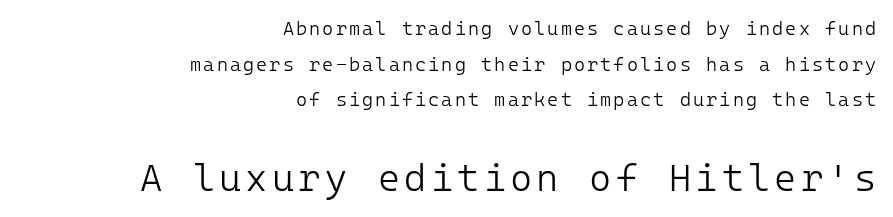
{"serif": "no", "italic": "no", "bold": "no", "weight": "light", "width": "normal", "stroke_contrast": "low", "x_height": "medium", "underline": "no", "align": "right", "line_spacing_ratio": 1.88, "larger_block": "second", "size_ratio": 2.0, "glyph_px": 38}
